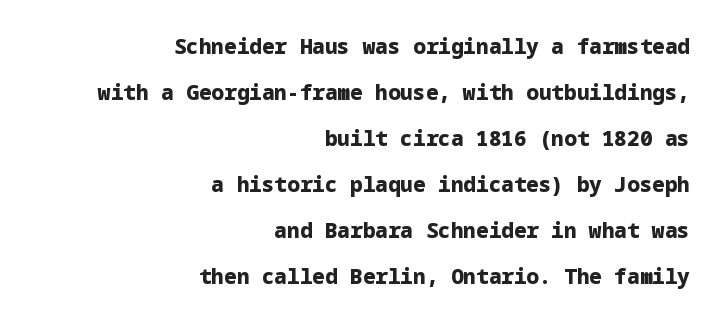
Honestly, the letter spacing is just normal — you wouldn't notice it. The axis of the letterforms is exactly vertical. Compared with an ordinary text face, these strokes are far heavier — a full bold. Vertically, the passage feels expansive, rows floating well apart. Caption: multi-line text, flush right, ragged left. The space directly below the letters is spotless.
